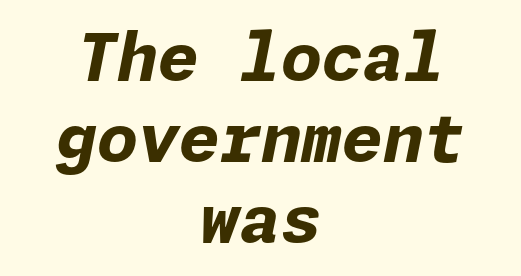
{"italic": "yes", "lean": "right", "slant_degrees": 11, "bold": "yes", "weight": "bold", "width": "normal", "stroke_contrast": "low", "x_height": "medium", "underline": "no", "align": "center", "line_spacing_ratio": 1.23, "letter_spacing": "normal", "letter_spacing_em": 0.0, "glyph_px": 66}
